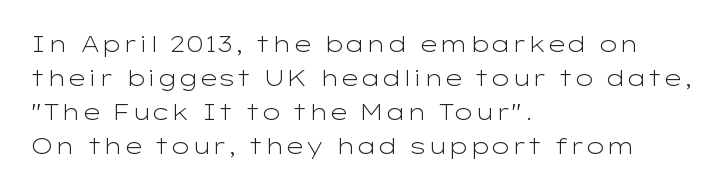
{"italic": "no", "bold": "no", "underline": "no", "align": "left", "line_spacing": "normal", "line_spacing_ratio": 1.54, "letter_spacing": "normal", "letter_spacing_em": 0.0, "glyph_px": 22}
